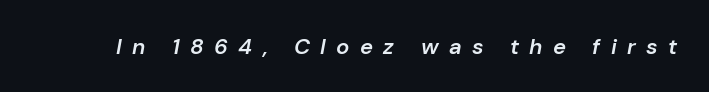
The image shows 22 px text type, italic (leaning right); set unusually wide letter spacing (+0.47 em), not underlined.
